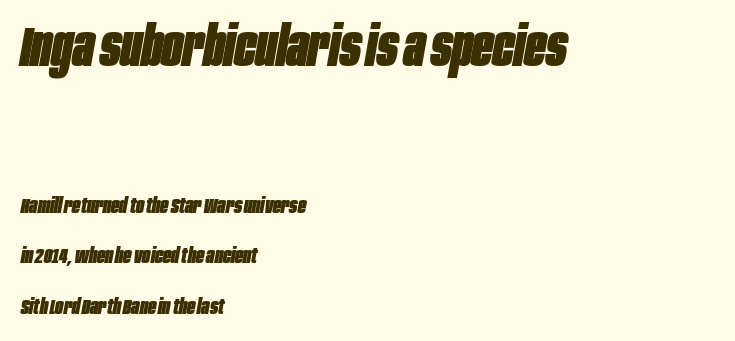
Q: Is the text bold? A: Yes.
Q: Is the text italic (slanted)? A: Yes, it leans right by about 10 degrees.
Q: Is the text underlined? A: No.
Q: How is the paragraph aligned? A: Left-aligned.
Q: Is the spacing between letters normal or unusually wide? A: Normal.
Q: Is the spacing between lines tight, normal or loose? A: Loose.
Q: Which block of text is set in a larger size, the first (top) or the second (bottom)? A: The first (top) one.
Q: Width (condensed, normal, or wide)? A: Condensed.
Q: Stroke contrast? A: Low.
Q: x-height? A: Large.
Q: Monospaced? A: No.
